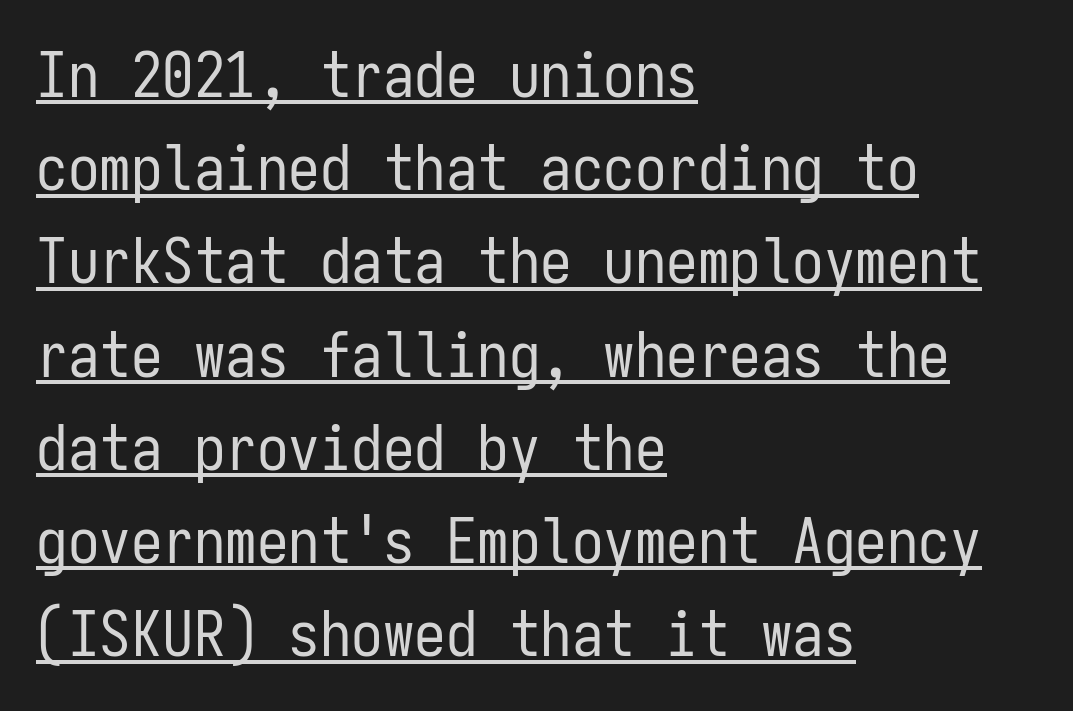
Q: Is the text bold? A: No.
Q: Is the text italic (slanted)? A: No, it is upright.
Q: Is the typeface a serif or a sans-serif typeface? A: Sans-serif.
Q: Is the text underlined? A: Yes.
Q: How is the paragraph aligned? A: Left-aligned.
Q: Is the spacing between letters normal or unusually wide? A: Normal.
Q: Is the spacing between lines tight, normal or loose? A: Normal.
Q: Width (condensed, normal, or wide)? A: Condensed.
Q: Stroke contrast? A: Low.
Q: x-height? A: Medium.
Q: Monospaced? A: Yes.
